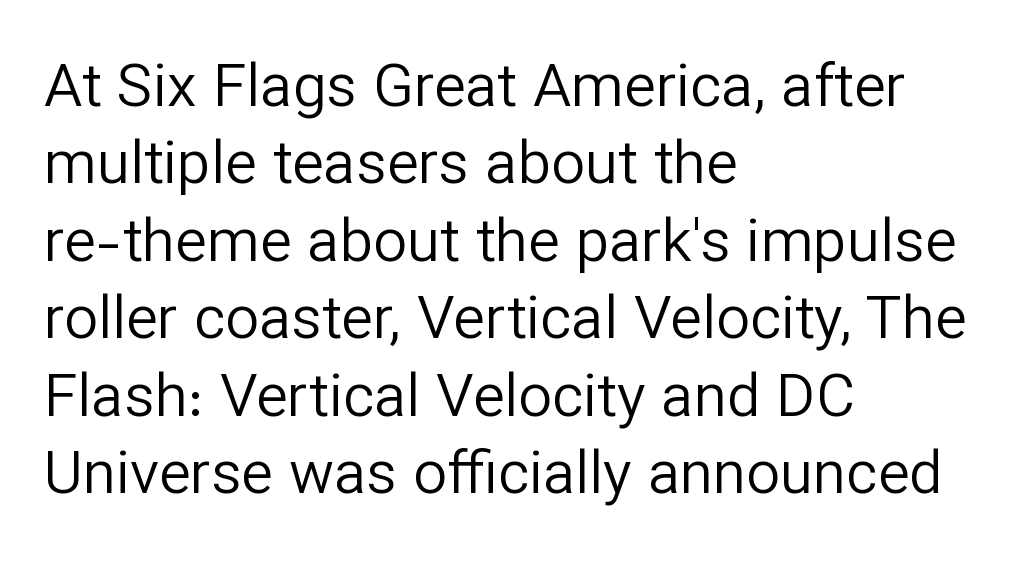
{"serif": "no", "italic": "no", "bold": "no", "weight": "regular", "width": "normal", "stroke_contrast": "low", "x_height": "medium", "monospaced": "no", "underline": "no", "align": "left", "line_spacing": "normal", "line_spacing_ratio": 1.29, "letter_spacing": "normal", "letter_spacing_em": 0.0, "glyph_px": 60}
